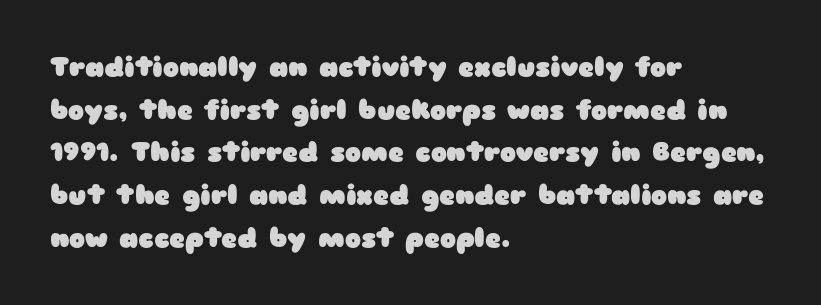
The image shows 27 px bold type, upright; set left-aligned, normal line spacing (1.58x), normal letter spacing, not underlined.
